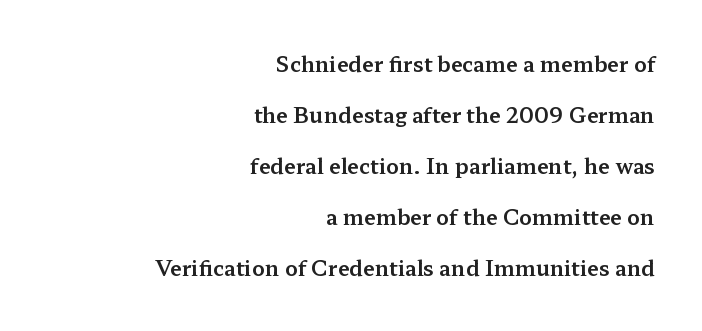
{"italic": "no", "underline": "no", "align": "right", "line_spacing": "loose", "line_spacing_ratio": 2.43, "letter_spacing": "normal", "letter_spacing_em": 0.0, "glyph_px": 21}
